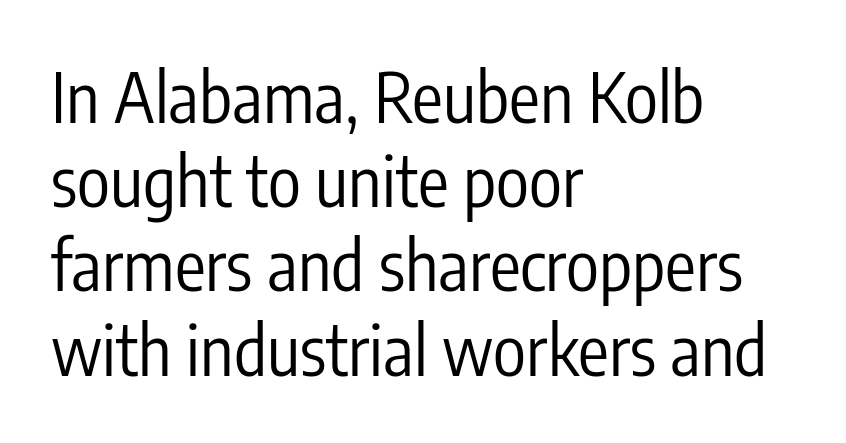
The image shows 69 px regular-weight, condensed sans-serif type, upright; set left-aligned, line spacing 1.22x, normal letter spacing, not underlined; low stroke contrast and a medium x-height.
